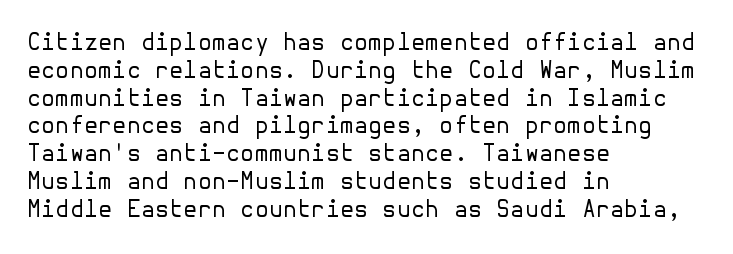
The image shows 23 px text type, upright; set left-aligned, line spacing 1.21x, normal letter spacing, not underlined.
